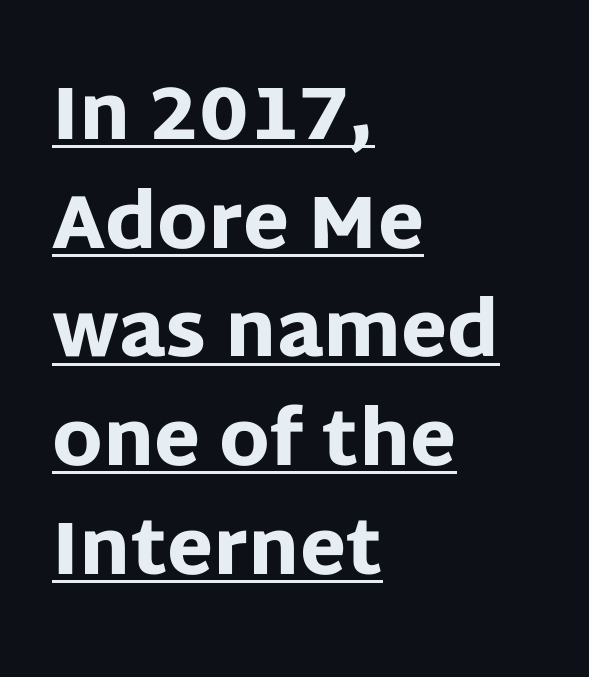
Q: Is the text bold? A: Yes.
Q: Is the text italic (slanted)? A: No, it is upright.
Q: Is the typeface a serif or a sans-serif typeface? A: Sans-serif.
Q: Is the text underlined? A: Yes.
Q: How is the paragraph aligned? A: Left-aligned.
Q: Is the spacing between letters normal or unusually wide? A: Normal.
Q: Is the spacing between lines tight, normal or loose? A: Normal.
Q: Width (condensed, normal, or wide)? A: Normal.
Q: Stroke contrast? A: Low.
Q: x-height? A: Large.
Q: Monospaced? A: No.
